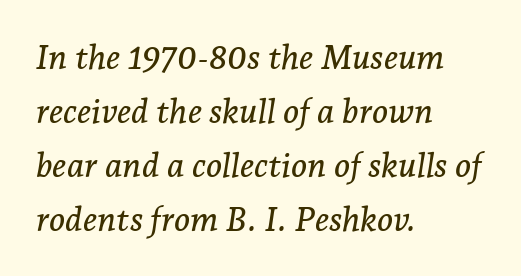
The image shows 34 px serif type, italic (leaning right); set left-aligned, normal line spacing (1.59x), normal letter spacing, not underlined; low stroke contrast and a medium x-height.
